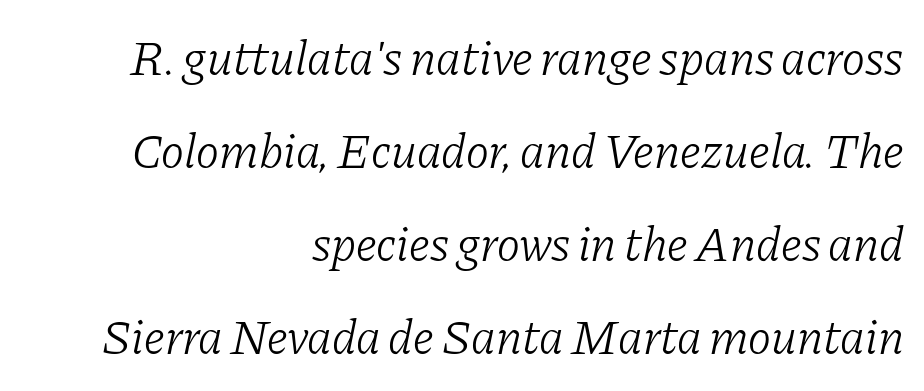
The image shows 49 px light serif type, italic (leaning right); set right-aligned, loose line spacing (1.9x), normal letter spacing, not underlined; low stroke contrast and a medium x-height.
